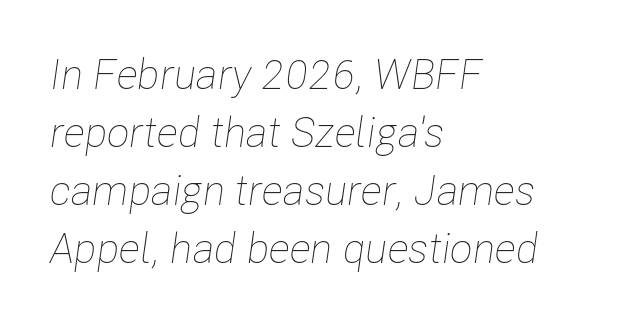
Q: Is the text bold? A: No.
Q: Is the text italic (slanted)? A: Yes, it leans right by about 8 degrees.
Q: Is the text underlined? A: No.
Q: How is the paragraph aligned? A: Left-aligned.
Q: Is the spacing between letters normal or unusually wide? A: Normal.
Q: Is the spacing between lines tight, normal or loose? A: Normal.
Q: Width (condensed, normal, or wide)? A: Condensed.
Q: Stroke contrast? A: Low.
Q: x-height? A: Medium.
Q: Monospaced? A: No.
